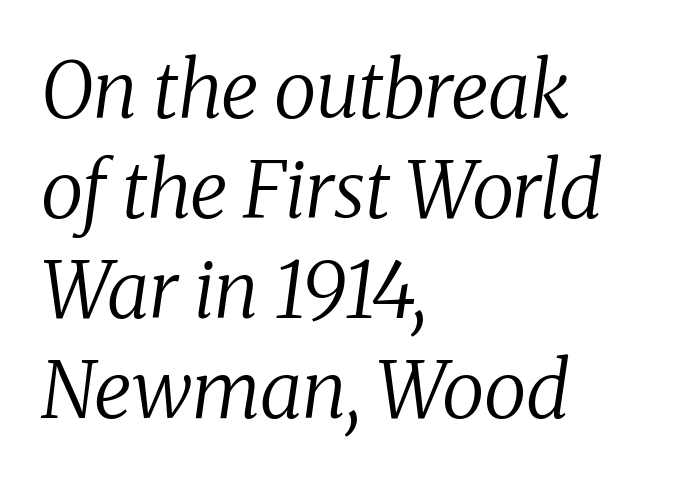
The image shows 78 px regular-weight serif type, italic (leaning right); set left-aligned, normal line spacing (1.28x), normal letter spacing, not underlined; medium stroke contrast and a medium x-height.
